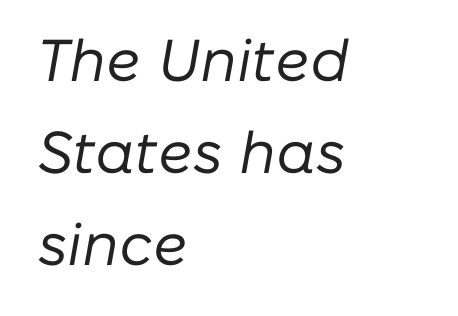
{"italic": "yes", "lean": "right", "slant_degrees": 10, "bold": "no", "weight": "regular", "width": "normal", "stroke_contrast": "low", "x_height": "medium", "monospaced": "no", "underline": "no", "align": "left", "line_spacing": "normal", "line_spacing_ratio": 1.56, "letter_spacing": "normal", "letter_spacing_em": 0.0, "glyph_px": 59}
